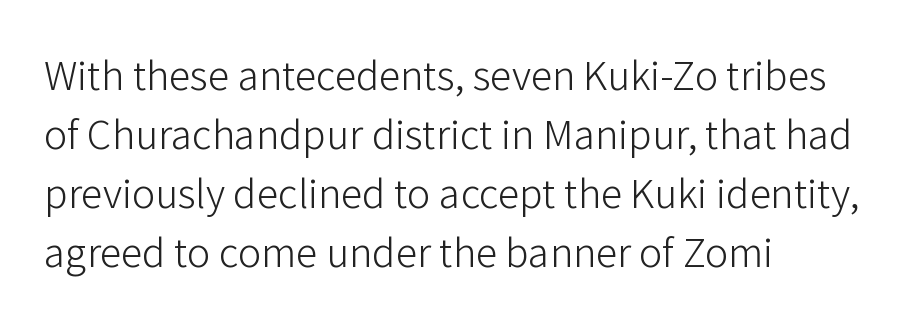
{"serif": "no", "italic": "no", "bold": "no", "weight": "light", "width": "normal", "stroke_contrast": "low", "x_height": "medium", "monospaced": "no", "underline": "no", "align": "left", "line_spacing": "normal", "line_spacing_ratio": 1.51, "letter_spacing": "normal", "letter_spacing_em": 0.0, "glyph_px": 39}
